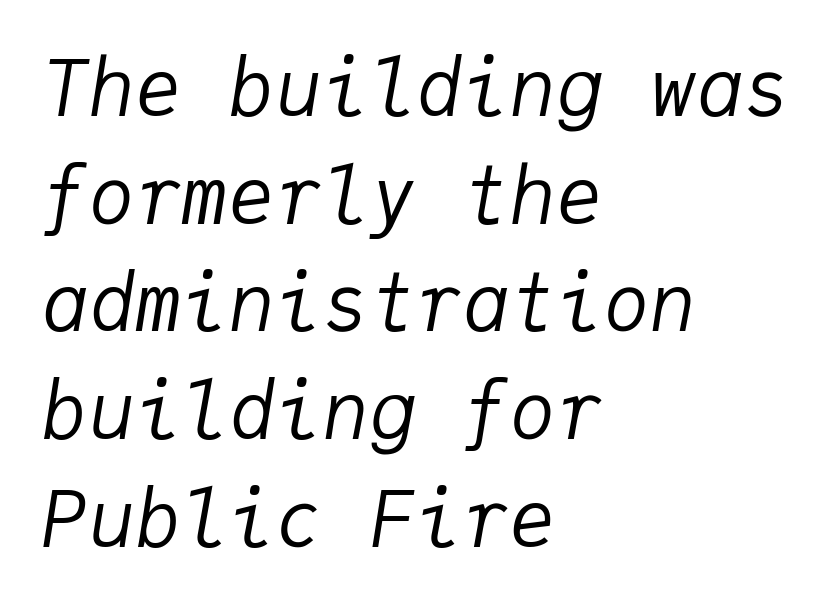
Q: Is the text bold? A: No.
Q: Is the text italic (slanted)? A: Yes, it leans right by about 9 degrees.
Q: Is the text underlined? A: No.
Q: How is the paragraph aligned? A: Left-aligned.
Q: Is the spacing between letters normal or unusually wide? A: Normal.
Q: Is the spacing between lines tight, normal or loose? A: Normal.
Q: Width (condensed, normal, or wide)? A: Normal.
Q: Stroke contrast? A: Low.
Q: x-height? A: Medium.
Q: Monospaced? A: Yes.
